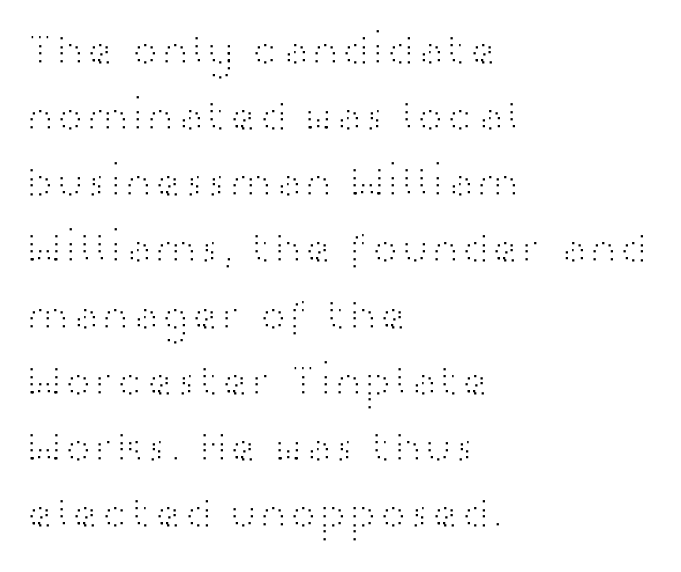
Q: Is the text bold? A: No.
Q: Is the text italic (slanted)? A: No, it is upright.
Q: Is the typeface a serif or a sans-serif typeface? A: Sans-serif.
Q: Is the text underlined? A: No.
Q: How is the paragraph aligned? A: Left-aligned.
Q: Is the spacing between letters normal or unusually wide? A: Normal.
Q: Is the spacing between lines tight, normal or loose? A: Normal.
Q: Width (condensed, normal, or wide)? A: Wide.
Q: Stroke contrast? A: High.
Q: x-height? A: Medium.
Q: Monospaced? A: No.
